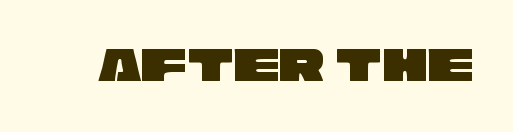
Do the characters align in a grid? No, the font is proportional. Examine the stroke ends and you'll find no serifs. Standard letterfit; no display-style spreading of the glyphs. Rule under the text: the space is simply empty.
